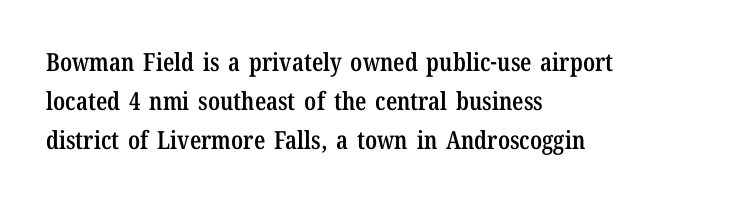
The image shows 25 px text type, upright; set left-aligned, normal line spacing (1.56x), normal letter spacing, not underlined.
